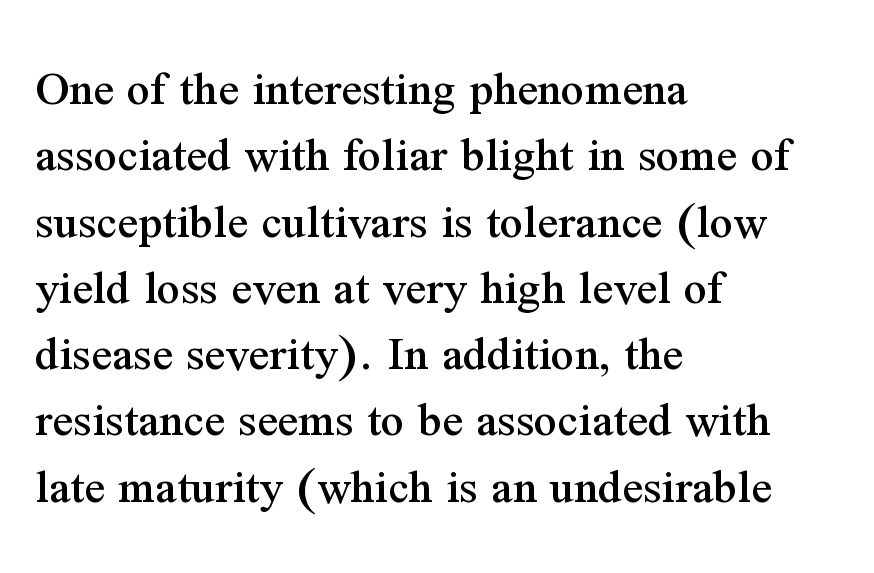
Nope, not italic — everything's standing straight. Caption: standard tracking, unaltered. Nobody drew a line under any word here. Every row of glyphs begins at an identical x-position on the left.
